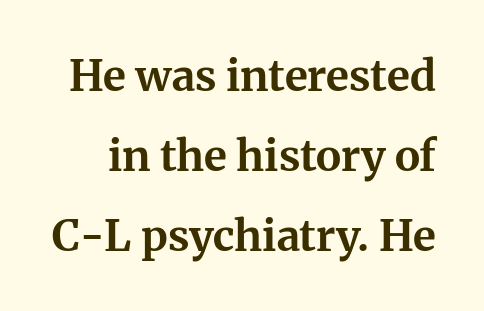
The image shows 43 px bold serif type, upright; set line spacing 1.86x, normal letter spacing, not underlined; medium stroke contrast and a medium x-height.
